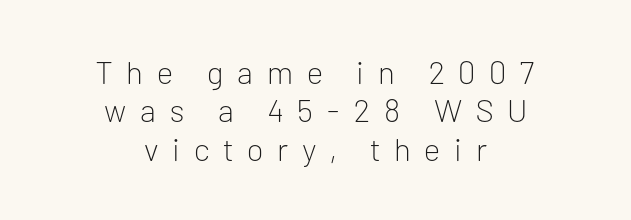
What stands out about the letter spacing? Its width — letters are far apart. Designer's note — italics off, roman on. Glance below the letters and you will spot only blank space. This rendering employs a face without finishing strokes, i.e., a sans-serif. The font is comparable to plain body text, perhaps lighter. The letters advance in unequal steps, a hallmark of proportional type.
